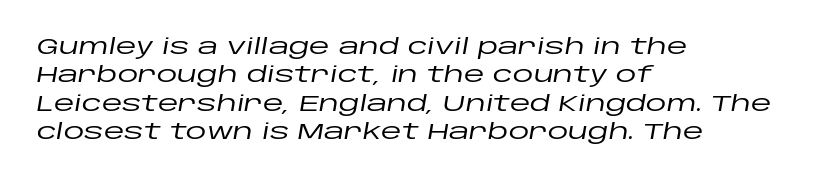
Q: Is the text italic (slanted)? A: Yes, it leans right by about 10 degrees.
Q: Is the text underlined? A: No.
Q: How is the paragraph aligned? A: Left-aligned.
Q: Is the spacing between letters normal or unusually wide? A: Normal.
Q: Is the spacing between lines tight, normal or loose? A: Normal.
